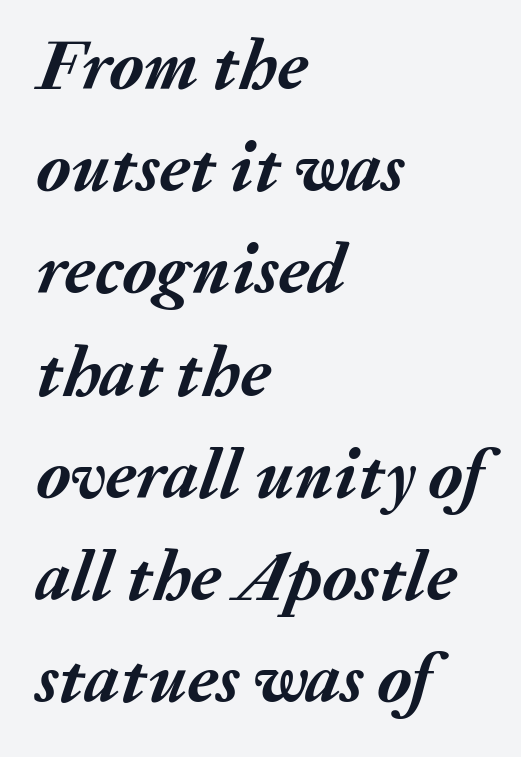
The image shows 70 px semibold type, italic (leaning right); set left-aligned, normal line spacing (1.46x), normal letter spacing, not underlined; medium stroke contrast and a medium x-height.
